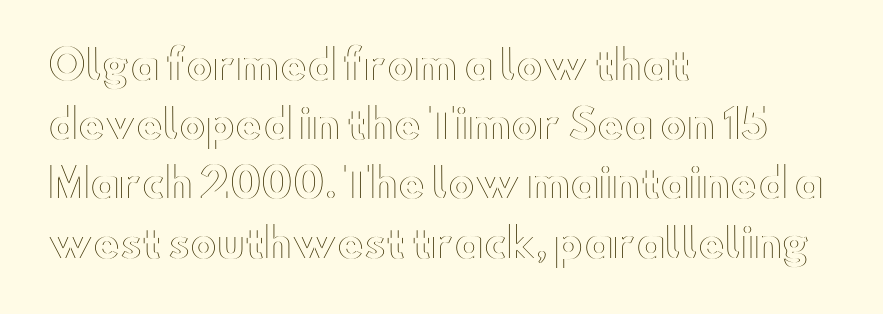
Q: Is the text italic (slanted)? A: No, it is upright.
Q: Is the text underlined? A: No.
Q: How is the paragraph aligned? A: Left-aligned.
Q: Is the spacing between letters normal or unusually wide? A: Normal.
Q: Is the spacing between lines tight, normal or loose? A: Normal.
Q: Width (condensed, normal, or wide)? A: Wide.
Q: x-height? A: Small.
Q: Monospaced? A: No.
